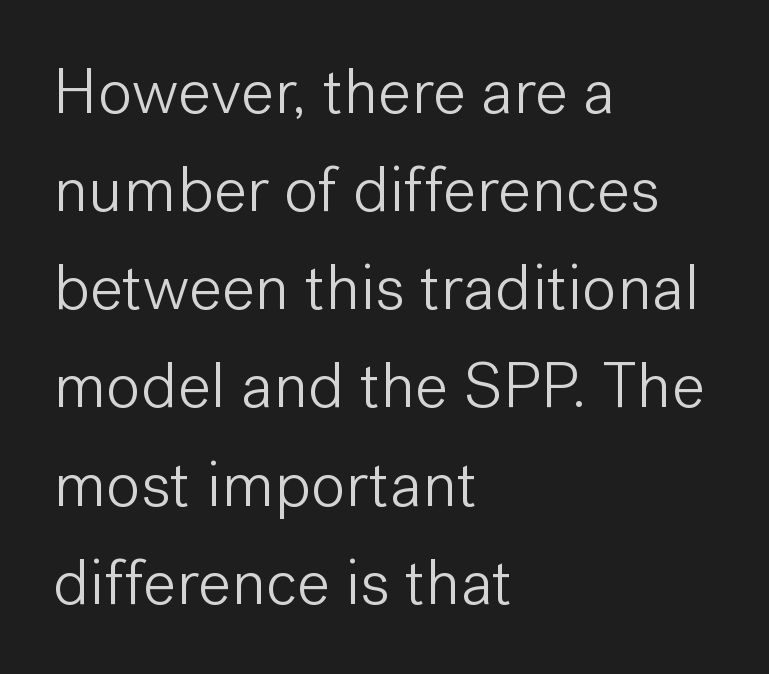
The image shows 65 px light sans-serif type, upright; set left-aligned, normal line spacing (1.51x), normal letter spacing, not underlined; low stroke contrast and a medium x-height.
